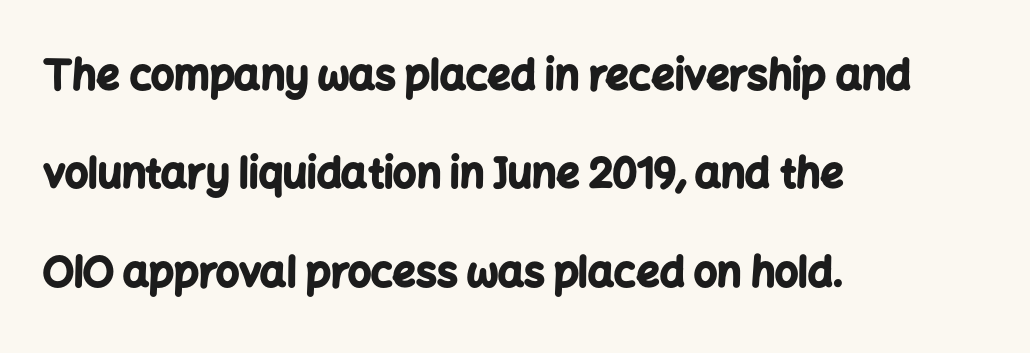
Q: Is the text bold? A: Yes.
Q: Is the text italic (slanted)? A: No, it is upright.
Q: Is the typeface a serif or a sans-serif typeface? A: Sans-serif.
Q: Is the text underlined? A: No.
Q: How is the paragraph aligned? A: Left-aligned.
Q: Is the spacing between letters normal or unusually wide? A: Normal.
Q: Is the spacing between lines tight, normal or loose? A: Loose.
Q: Width (condensed, normal, or wide)? A: Normal.
Q: Stroke contrast? A: Low.
Q: x-height? A: Medium.
Q: Monospaced? A: No.
